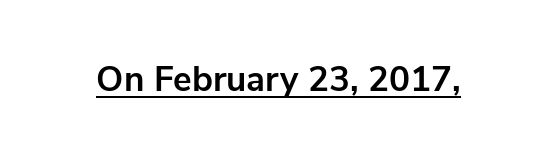
Letterform terminals end flat and unadorned throughout the passage. Observe the ordinary spacing: letters are neighbours, not strangers. Plenty of ink on the page — the face is bold. Varying glyph widths throughout — classic text-font behaviour. The words here are underlined.
